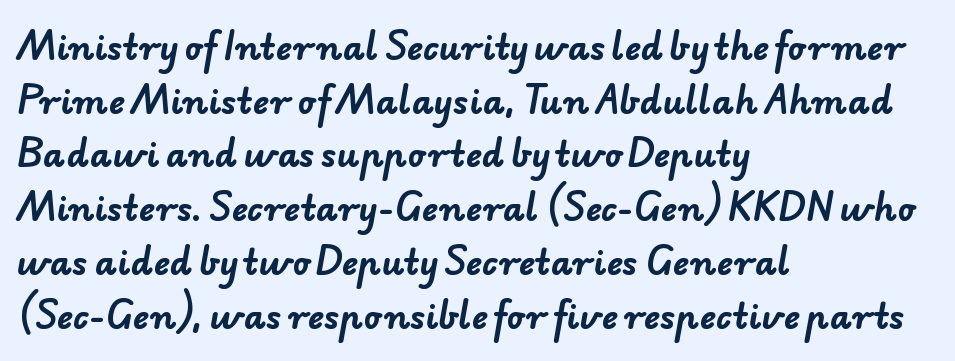
A typesetter would call this proportional, since set widths differ per character. The passage shown is not underscored anywhere. One-word summary of the alignment: left. Glyph-to-glyph distance matches everyday printed text. Its strokes are broad and dark, the hallmark of bold type. Does the type have serifs? No, each stem ends abruptly.
